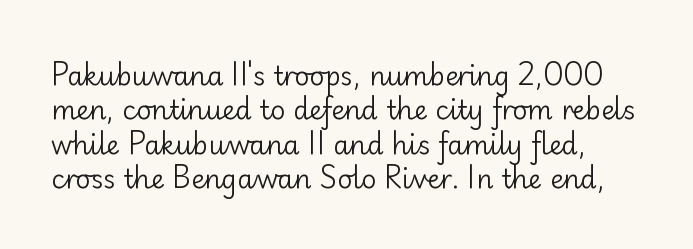
The space beneath each line is pristine and unruled. The cut favours lightness, reaching ordinary text weight at its darkest. These lines were composed using upright roman letters. Horizontal bands of white between lines are of average thickness. The letters sit at their default tracking, neither squeezed nor spread.
